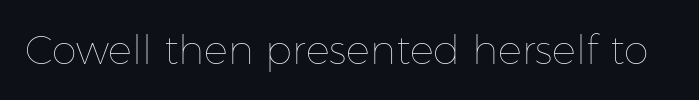
The letters advance in unequal steps, a hallmark of proportional type. You could call the tracking neutral — neither tight nor loose. The specimen omits any rule beneath the text block's lines. Designer's note — italics off, roman on.
